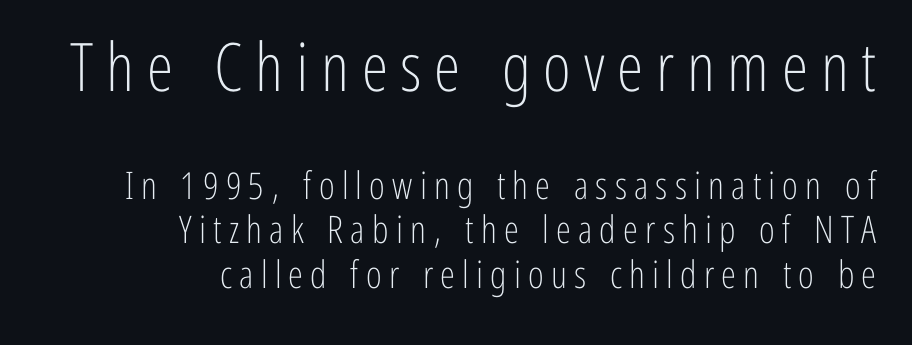
Q: Is the text bold? A: No.
Q: Is the text italic (slanted)? A: No, it is upright.
Q: Is the typeface a serif or a sans-serif typeface? A: Sans-serif.
Q: Is the text underlined? A: No.
Q: How is the paragraph aligned? A: Right-aligned.
Q: Which block of text is set in a larger size, the first (top) or the second (bottom)? A: The first (top) one.
Q: Width (condensed, normal, or wide)? A: Condensed.
Q: Stroke contrast? A: Low.
Q: x-height? A: Medium.
Q: Monospaced? A: No.
